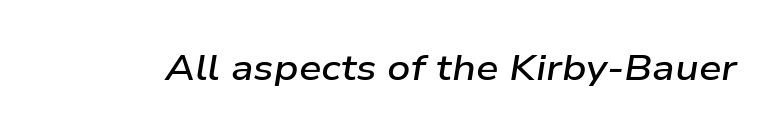
The image shows 36 px semibold, wide type, italic (leaning right); set normal letter spacing, not underlined; low stroke contrast and a medium x-height.
